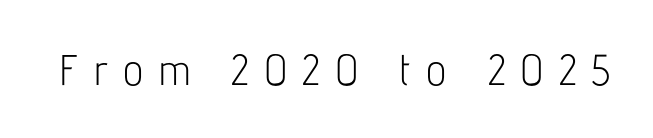
The image shows 43 px light, condensed sans-serif type, upright; set unusually wide letter spacing (+0.35 em), not underlined; low stroke contrast and a medium x-height.
